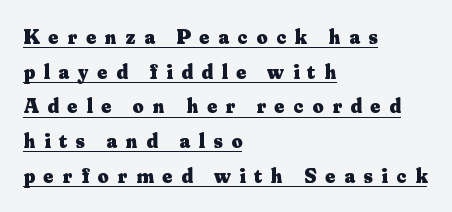
Q: Is the text bold? A: Yes.
Q: Is the text italic (slanted)? A: No, it is upright.
Q: Is the text underlined? A: Yes.
Q: How is the paragraph aligned? A: Left-aligned.
Q: Is the spacing between letters normal or unusually wide? A: Unusually wide.
Q: Is the spacing between lines tight, normal or loose? A: Normal.
